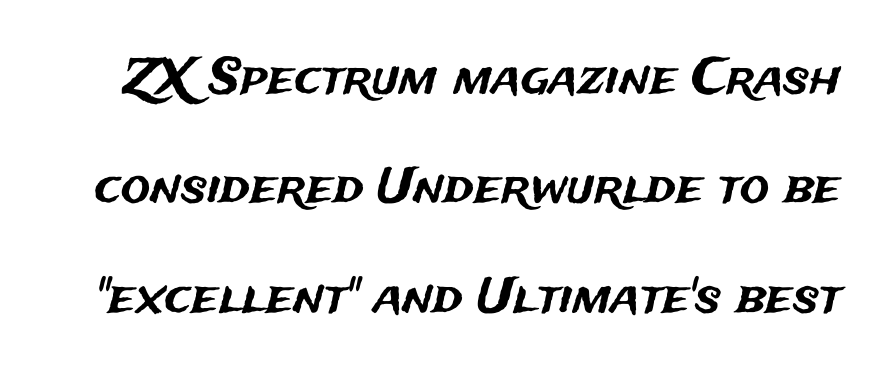
The rendering uses natural spacing where letterforms have individual widths. The letterforms sit shoulder to shoulder at normal distance. Each row of text sits above clean, open space. Grotesque or geometric, the face here clearly has no serifs.
